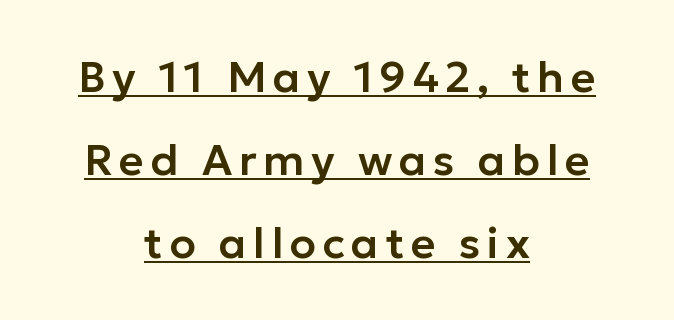
The image shows 43 px sans-serif type, upright; set centered, loose line spacing (1.93x), underlined; low stroke contrast and a medium x-height.
